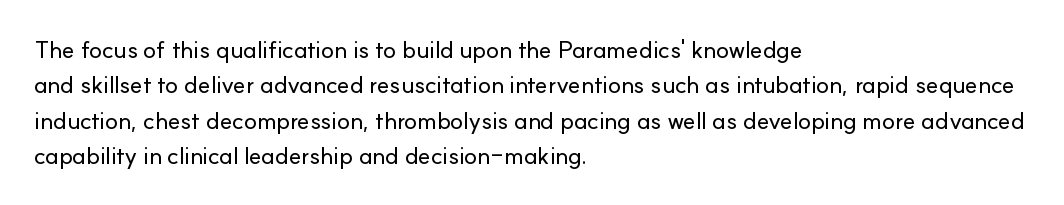
Q: Is the text italic (slanted)? A: No, it is upright.
Q: Is the text underlined? A: No.
Q: How is the paragraph aligned? A: Left-aligned.
Q: Is the spacing between letters normal or unusually wide? A: Normal.
Q: Is the spacing between lines tight, normal or loose? A: Normal.
